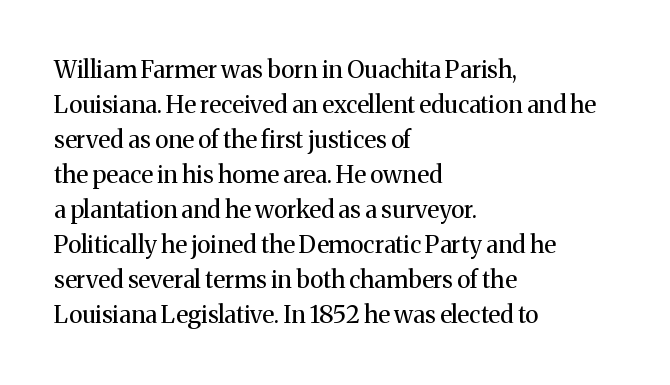
{"italic": "no", "bold": "no", "underline": "no", "align": "left", "line_spacing": "normal", "line_spacing_ratio": 1.46, "letter_spacing": "normal", "letter_spacing_em": 0.0, "glyph_px": 24}
